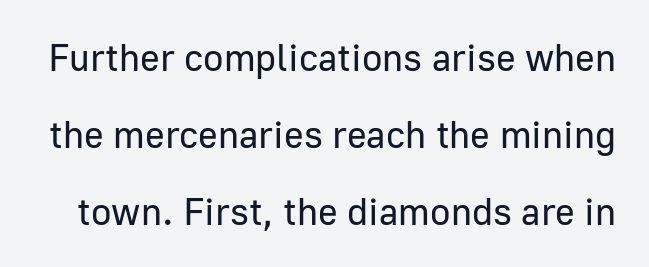
Grotesque or geometric, the face here clearly has no serifs. These lines stand farther apart than default settings would place them. Decoration check: the copy has no underline. The letters advance in unequal steps, a hallmark of proportional type. The specimen reads as upright at a glance.
